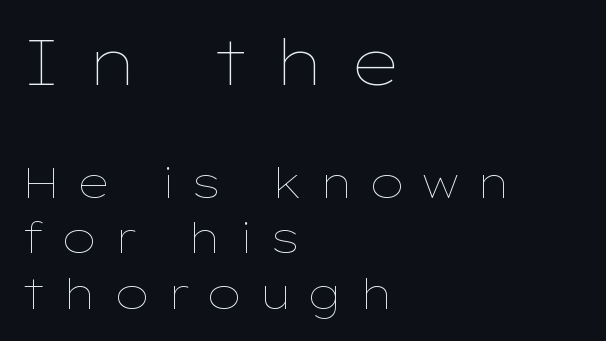
The image shows 64 px thin, wide type, upright; set left-aligned, normal line spacing (1.29x), unusually wide letter spacing (+0.35 em), not underlined; the first (top) block is 1.49x larger; low stroke contrast and a medium x-height.
